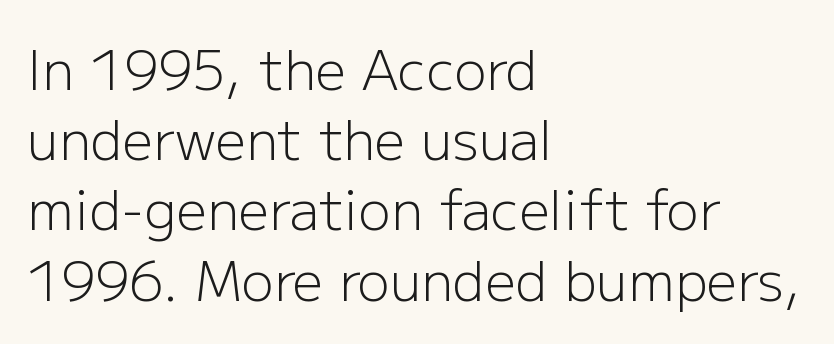
In CSS terms this would be text-align: left. No extra tracking has been applied to these lines. The space between consecutive lines is moderate. Every stem runs plumb, perpendicular to the baseline.
